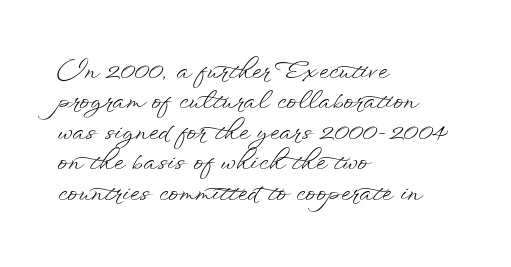
Only glyphs here, with clear space below each row. This sample is left-justified, so line endings fall wherever the words run out. Nothing unusual about the tracking: characters are spaced as the font intends. No extra ink here — the face is not bold.
